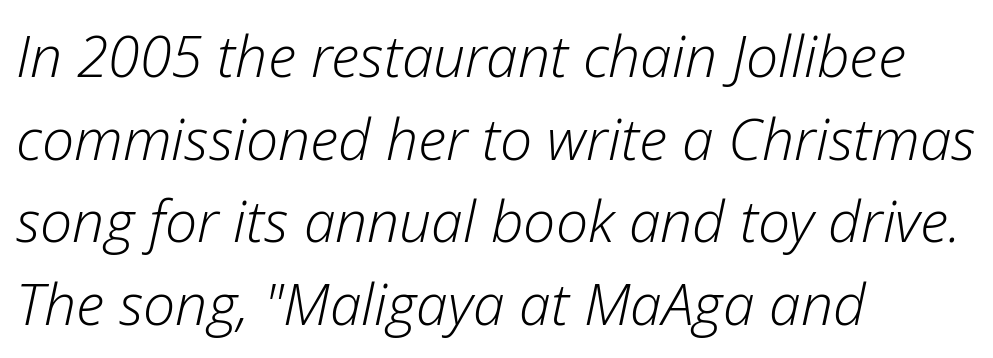
Underline: absent. Weight: not bold — regular or lighter. A typesetter would call this proportional, since set widths differ per character. The line texture is even and compact thanks to regular tracking.
